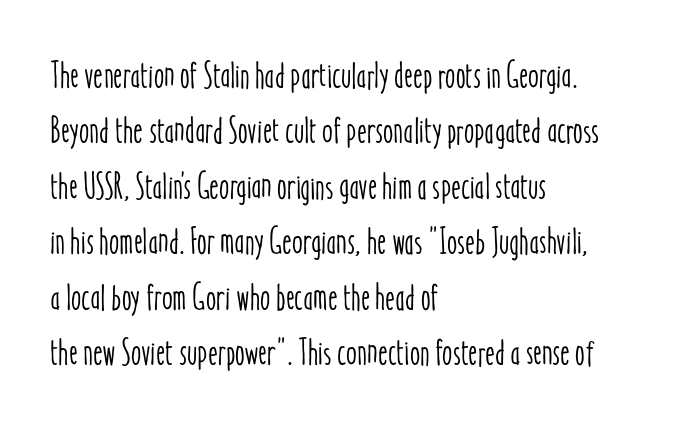
{"italic": "no", "width": "condensed", "stroke_contrast": "low", "x_height": "medium", "monospaced": "no", "underline": "no", "align": "left", "line_spacing": "normal", "line_spacing_ratio": 1.5, "letter_spacing": "normal", "letter_spacing_em": 0.0, "glyph_px": 37}
